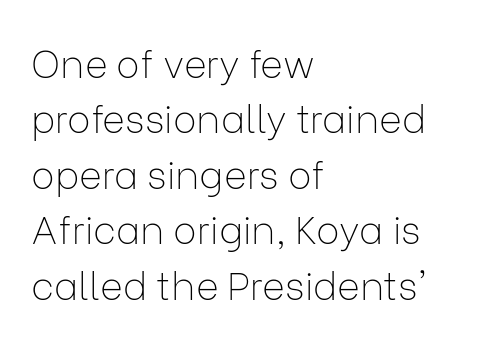
The image shows 39 px thin sans-serif type, upright; set left-aligned, normal line spacing (1.42x), normal letter spacing, not underlined; low stroke contrast and a medium x-height.
